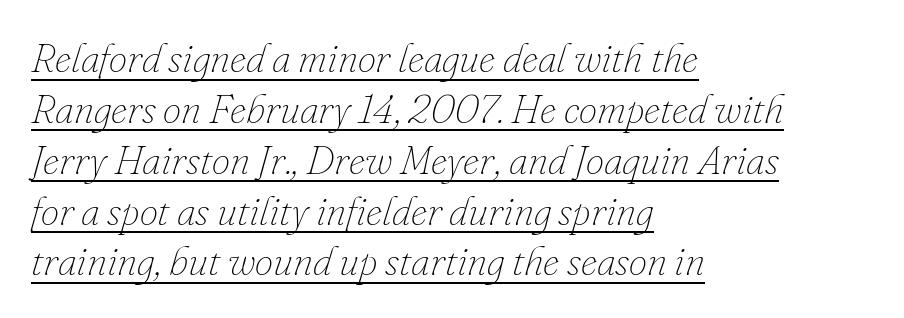
Q: Is the text bold? A: No.
Q: Is the text italic (slanted)? A: Yes, it leans right by about 16 degrees.
Q: Is the text underlined? A: Yes.
Q: How is the paragraph aligned? A: Left-aligned.
Q: Is the spacing between letters normal or unusually wide? A: Normal.
Q: Width (condensed, normal, or wide)? A: Normal.
Q: Stroke contrast? A: Low.
Q: x-height? A: Small.
Q: Monospaced? A: No.
